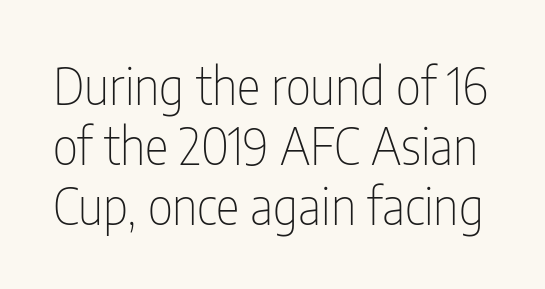
{"serif": "no", "italic": "no", "bold": "no", "weight": "thin", "width": "condensed", "stroke_contrast": "low", "x_height": "medium", "monospaced": "no", "underline": "no", "line_spacing_ratio": 1.2, "letter_spacing": "normal", "letter_spacing_em": 0.0, "glyph_px": 50}
